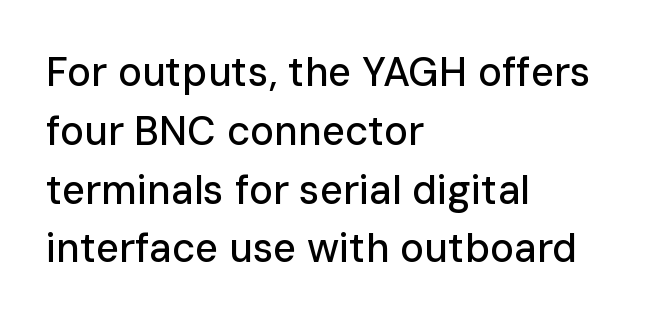
Regarding serifs, this sample does without them. The lines are quadded left. The axis of the letterforms is exactly vertical. One glance says typical: line gaps are just what's usual. The area under the type is left untouched. Spacing verdict: proportional, widths tailored to each character.
